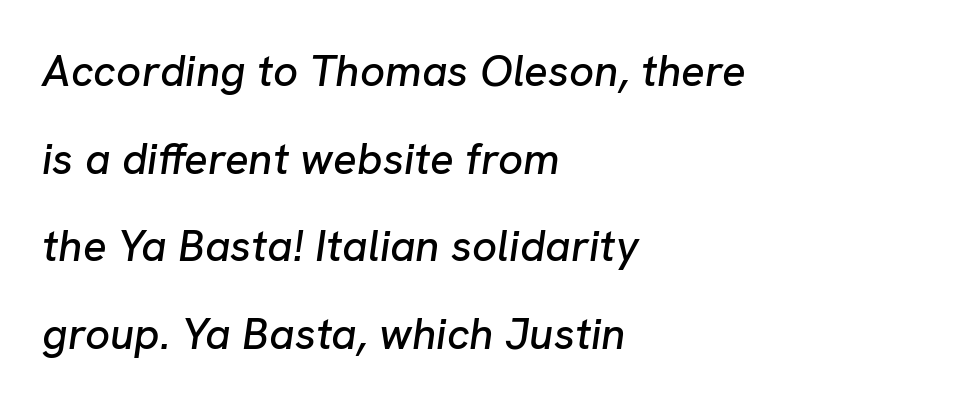
{"italic": "yes", "lean": "right", "slant_degrees": 8, "width": "normal", "stroke_contrast": "low", "x_height": "medium", "monospaced": "no", "underline": "no", "align": "left", "line_spacing": "loose", "line_spacing_ratio": 1.99, "letter_spacing": "normal", "letter_spacing_em": 0.0, "glyph_px": 44}
